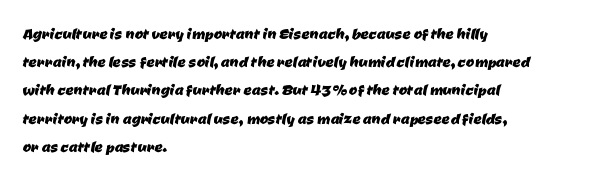
Unmarked baselines from the first word to the last. Words appear dense and cohesive because spacing is normal. Regarding leading, the lines here are spaced in the standard way. Each line starts at the same left margin while the right side varies.
